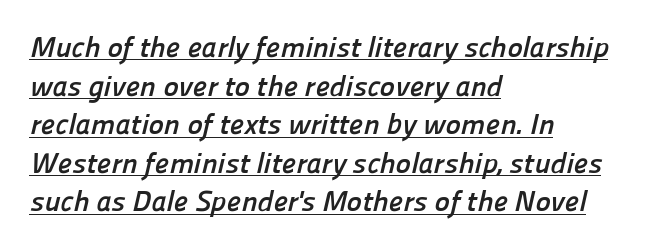
Q: Is the text bold? A: Yes.
Q: Is the typeface a serif or a sans-serif typeface? A: Sans-serif.
Q: Is the text underlined? A: Yes.
Q: How is the paragraph aligned? A: Left-aligned.
Q: Is the spacing between letters normal or unusually wide? A: Normal.
Q: Is the spacing between lines tight, normal or loose? A: Normal.
Q: Width (condensed, normal, or wide)? A: Normal.
Q: Stroke contrast? A: Low.
Q: x-height? A: Medium.
Q: Monospaced? A: No.
